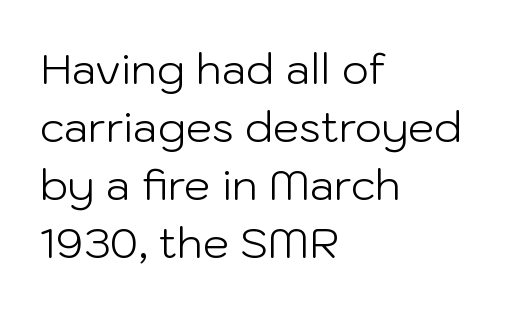
Font category for this specimen: sans-serif. Typeset ragged right — the left edge is the straight one. Nobody drew a line under any word here. Ordinary non-slanted type is in use.
